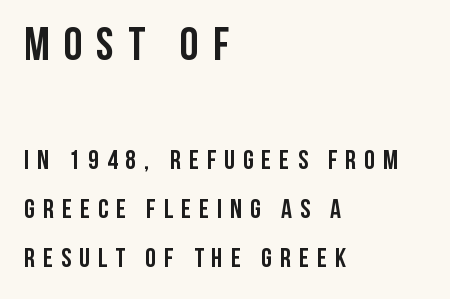
The image shows 47 px semibold, condensed sans-serif type, upright; set left-aligned, line spacing 1.83x, unusually wide letter spacing (+0.3 em), not underlined; the first (top) block is 1.74x larger; low stroke contrast and a large x-height.
